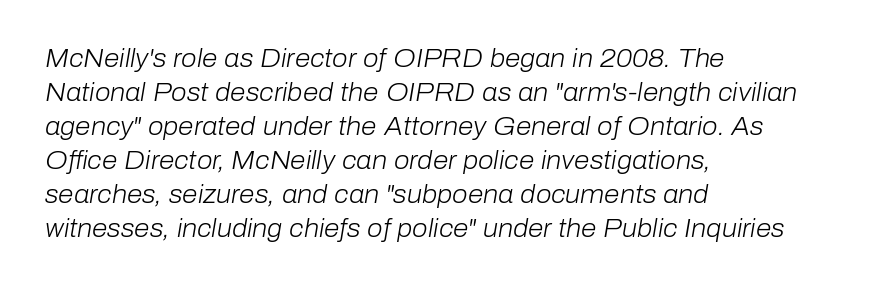
Q: Is the text bold? A: No.
Q: Is the text italic (slanted)? A: Yes, it leans right by about 10 degrees.
Q: Is the text underlined? A: No.
Q: How is the paragraph aligned? A: Left-aligned.
Q: Is the spacing between letters normal or unusually wide? A: Normal.
Q: Is the spacing between lines tight, normal or loose? A: Normal.
